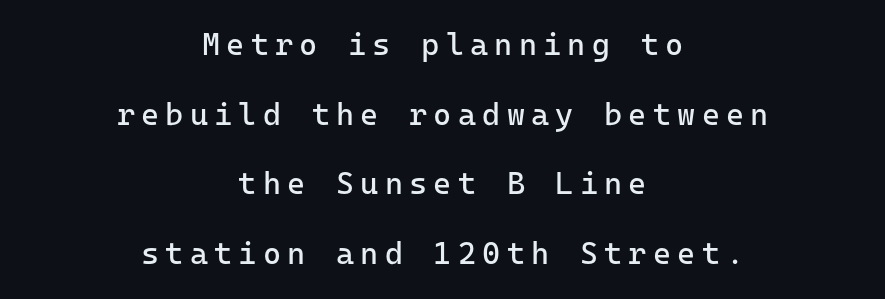
{"serif": "no", "italic": "no", "bold": "no", "weight": "regular", "width": "normal", "stroke_contrast": "low", "x_height": "medium", "underline": "no", "align": "center", "line_spacing": "loose", "line_spacing_ratio": 2.25, "letter_spacing": "wide", "letter_spacing_em": 0.2, "glyph_px": 31}
